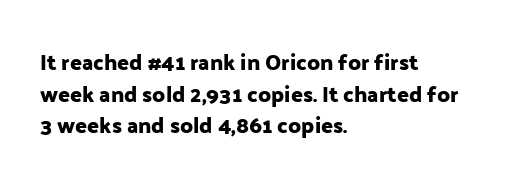
Q: Is the text italic (slanted)? A: No, it is upright.
Q: Is the text underlined? A: No.
Q: How is the paragraph aligned? A: Left-aligned.
Q: Is the spacing between letters normal or unusually wide? A: Normal.
Q: Is the spacing between lines tight, normal or loose? A: Normal.
